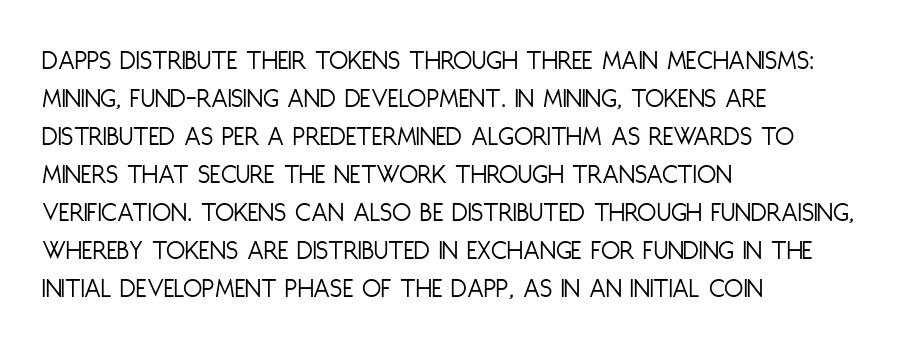
{"serif": "no", "italic": "no", "bold": "no", "weight": "light", "width": "condensed", "stroke_contrast": "low", "x_height": "large", "monospaced": "no", "underline": "no", "align": "left", "line_spacing": "normal", "line_spacing_ratio": 1.36, "letter_spacing": "normal", "letter_spacing_em": 0.0, "glyph_px": 28}
